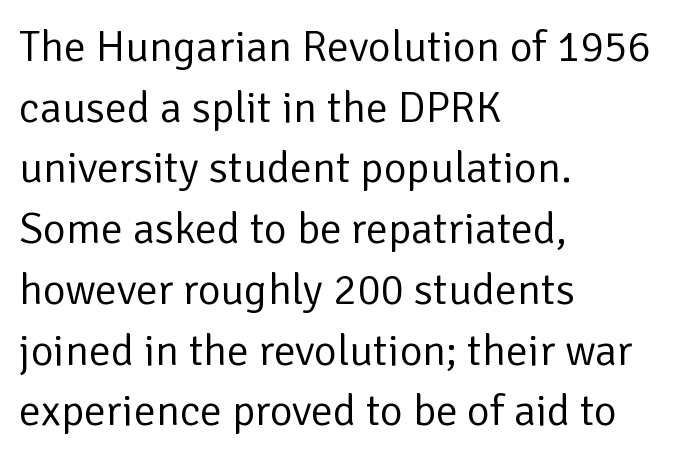
Weight: in the light-to-regular range. To sum up the face: it is a sans, with no serifs. This sample is left-justified, so line endings fall wherever the words run out. Letters rest on an invisible, unmarked baseline.
